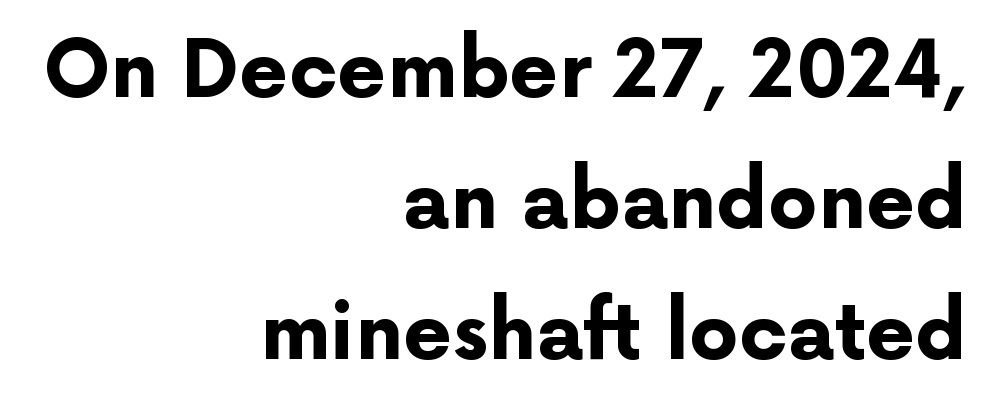
{"serif": "no", "italic": "no", "bold": "yes", "weight": "bold", "width": "normal", "stroke_contrast": "low", "x_height": "medium", "monospaced": "no", "underline": "no", "align": "right", "line_spacing": "normal", "line_spacing_ratio": 1.68, "letter_spacing": "normal", "letter_spacing_em": 0.0, "glyph_px": 78}
